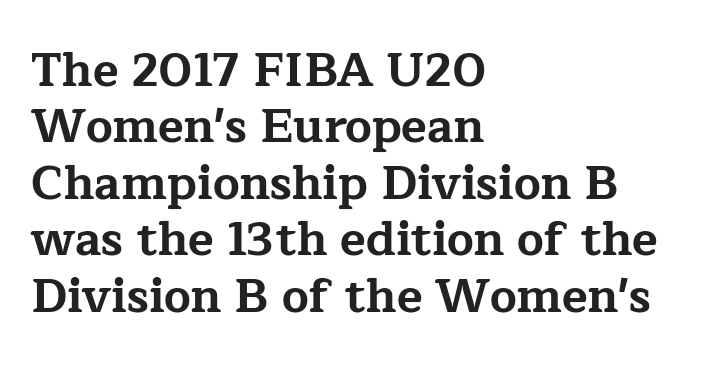
The image shows 47 px bold, wide serif type, upright; set left-aligned, line spacing 1.2x, normal letter spacing, not underlined; low stroke contrast and a medium x-height.
